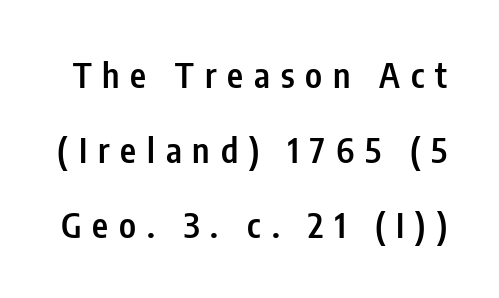
The image shows 34 px semibold, condensed sans-serif type, upright; set loose line spacing (2.2x), unusually wide letter spacing (+0.32 em), not underlined; low stroke contrast and a medium x-height.
